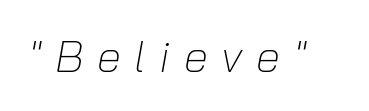
{"italic": "yes", "lean": "right", "slant_degrees": 10, "bold": "no", "weight": "light", "width": "normal", "stroke_contrast": "low", "x_height": "medium", "monospaced": "no", "underline": "no", "letter_spacing": "wide", "letter_spacing_em": 0.31, "glyph_px": 44}
